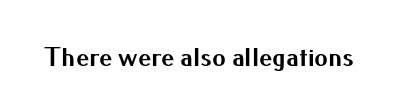
{"italic": "no", "bold": "yes", "underline": "no", "letter_spacing": "normal", "letter_spacing_em": 0.0, "glyph_px": 27}
